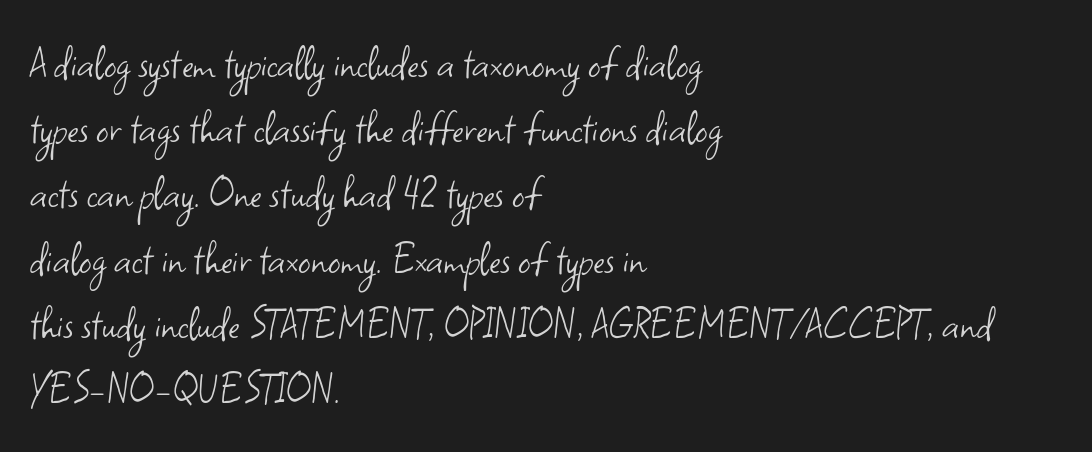
{"serif": "no", "bold": "no", "weight": "light", "width": "normal", "stroke_contrast": "low", "x_height": "small", "monospaced": "no", "underline": "no", "align": "left", "line_spacing": "normal", "line_spacing_ratio": 1.33, "letter_spacing": "normal", "letter_spacing_em": 0.0, "glyph_px": 49}
